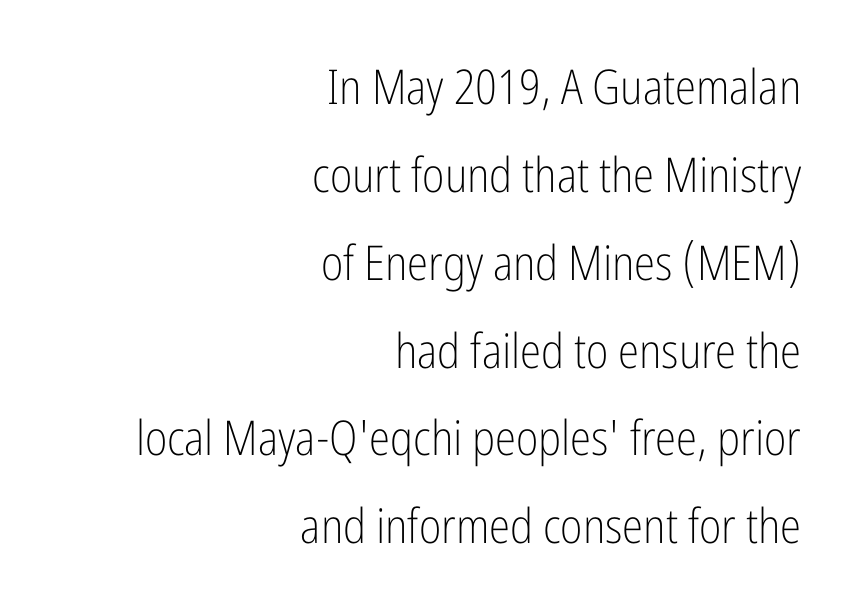
Q: Is the text bold? A: No.
Q: Is the text italic (slanted)? A: No, it is upright.
Q: Is the typeface a serif or a sans-serif typeface? A: Sans-serif.
Q: Is the text underlined? A: No.
Q: How is the paragraph aligned? A: Right-aligned.
Q: Is the spacing between letters normal or unusually wide? A: Normal.
Q: Width (condensed, normal, or wide)? A: Condensed.
Q: Stroke contrast? A: Low.
Q: x-height? A: Medium.
Q: Monospaced? A: No.
